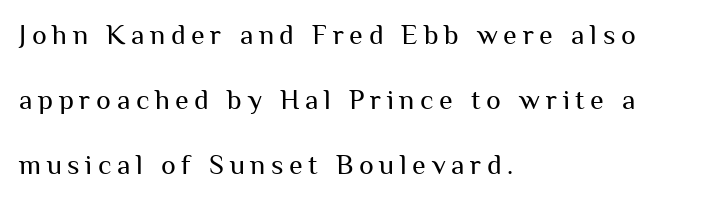
The image shows 28 px regular-weight sans-serif type, upright; set left-aligned, loose line spacing (2.32x), unusually wide letter spacing (+0.2 em), not underlined; medium stroke contrast and a medium x-height.
